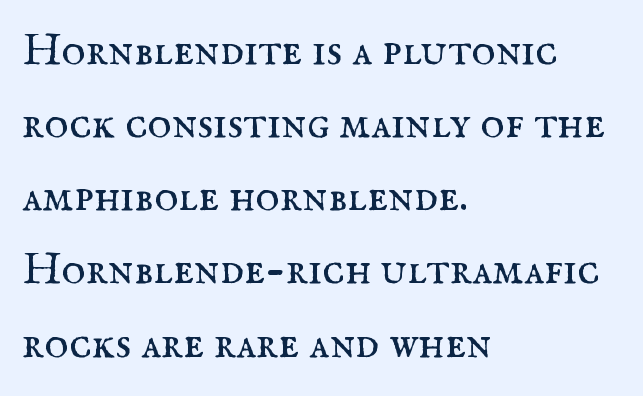
The image shows 46 px regular-weight serif type, upright; set left-aligned, normal line spacing (1.59x), normal letter spacing, not underlined; medium stroke contrast and a small x-height.
